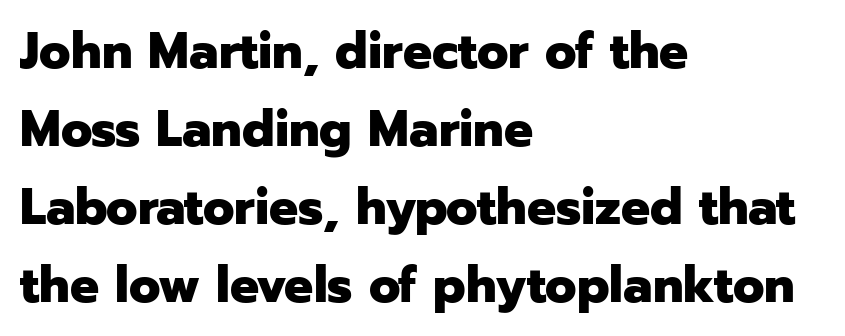
Q: Is the text bold? A: Yes.
Q: Is the text italic (slanted)? A: No, it is upright.
Q: Is the typeface a serif or a sans-serif typeface? A: Sans-serif.
Q: Is the text underlined? A: No.
Q: How is the paragraph aligned? A: Left-aligned.
Q: Is the spacing between letters normal or unusually wide? A: Normal.
Q: Is the spacing between lines tight, normal or loose? A: Normal.
Q: Width (condensed, normal, or wide)? A: Normal.
Q: Stroke contrast? A: Low.
Q: x-height? A: Medium.
Q: Monospaced? A: No.
